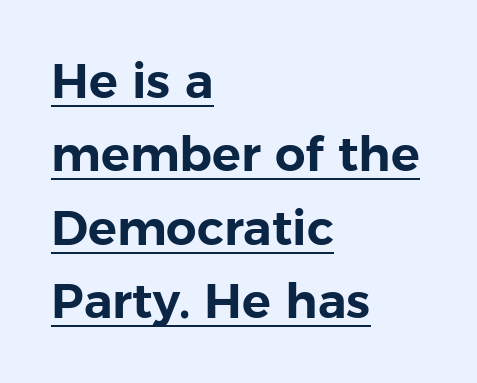
{"serif": "no", "italic": "no", "width": "normal", "stroke_contrast": "low", "x_height": "medium", "monospaced": "no", "underline": "yes", "align": "left", "line_spacing": "normal", "line_spacing_ratio": 1.53, "letter_spacing": "normal", "letter_spacing_em": 0.0, "glyph_px": 48}
